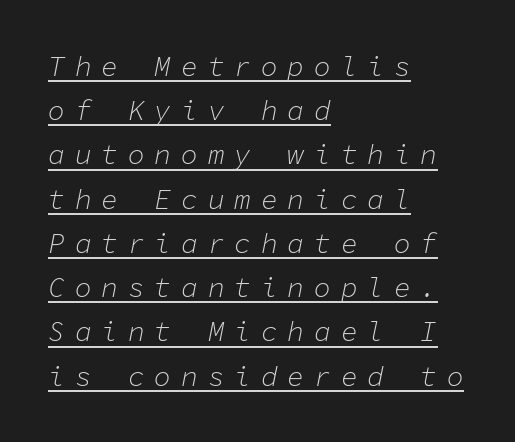
{"italic": "yes", "lean": "right", "slant_degrees": 11, "bold": "no", "weight": "light", "width": "normal", "stroke_contrast": "low", "x_height": "medium", "monospaced": "yes", "underline": "yes", "align": "left", "line_spacing": "normal", "line_spacing_ratio": 1.58, "letter_spacing": "wide", "letter_spacing_em": 0.35, "glyph_px": 28}
